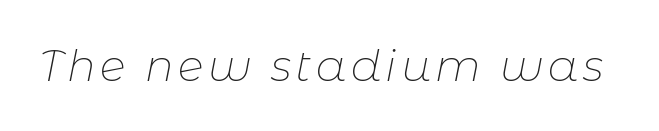
The image shows 43 px thin type, italic (leaning right); set not underlined; low stroke contrast and a medium x-height.
